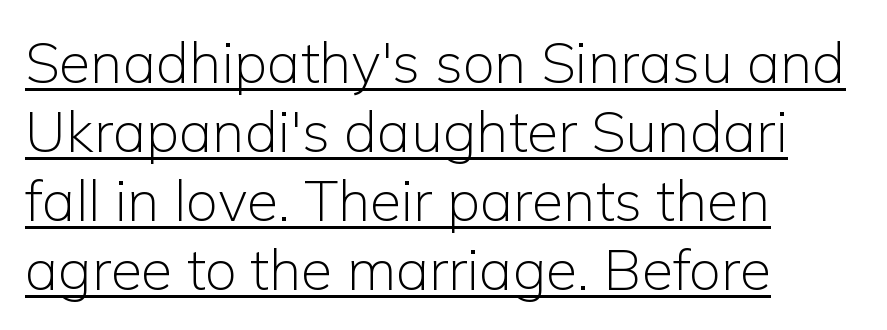
Q: Is the text bold? A: No.
Q: Is the text italic (slanted)? A: No, it is upright.
Q: Is the typeface a serif or a sans-serif typeface? A: Sans-serif.
Q: Is the text underlined? A: Yes.
Q: How is the paragraph aligned? A: Left-aligned.
Q: Is the spacing between letters normal or unusually wide? A: Normal.
Q: Width (condensed, normal, or wide)? A: Normal.
Q: Stroke contrast? A: Low.
Q: x-height? A: Medium.
Q: Monospaced? A: No.
